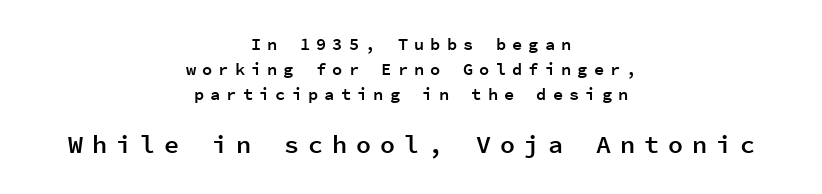
Q: Is the text bold? A: Semi-bold.
Q: Is the text italic (slanted)? A: No, it is upright.
Q: Is the text underlined? A: No.
Q: How is the paragraph aligned? A: Centered.
Q: Is the spacing between letters normal or unusually wide? A: Unusually wide.
Q: Is the spacing between lines tight, normal or loose? A: Normal.
Q: Which block of text is set in a larger size, the first (top) or the second (bottom)? A: The second (bottom) one.
